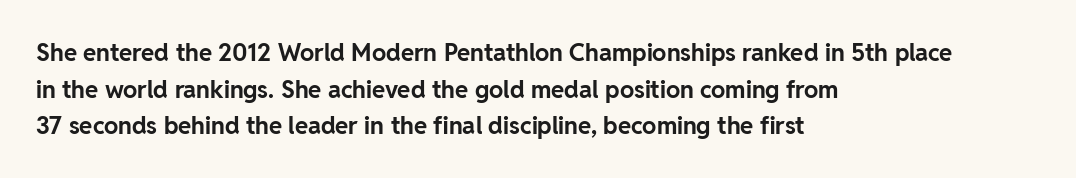
The image shows 24 px bold type, upright; set left-aligned, normal line spacing (1.53x), normal letter spacing, not underlined.
